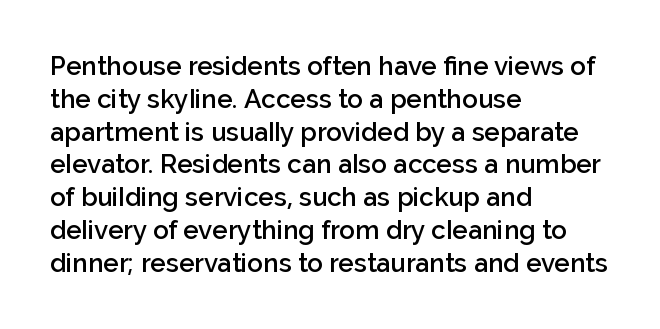
{"italic": "no", "bold": "semi", "underline": "no", "align": "left", "line_spacing": "normal", "line_spacing_ratio": 1.26, "letter_spacing": "normal", "letter_spacing_em": 0.0, "glyph_px": 26}
